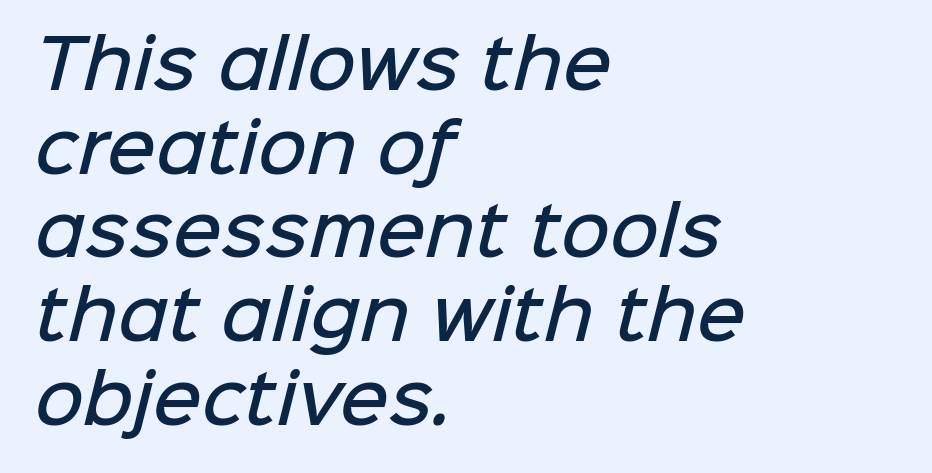
Between one letter and the next there's only the usual sliver of space. Moderately thickened strokes mark this as semibold type. Vertical spacing — default. The text block is weighted toward the left margin, trailing off unevenly rightward.
